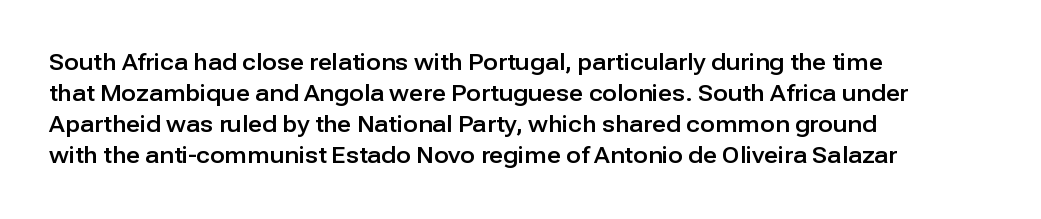
{"italic": "no", "underline": "no", "align": "left", "line_spacing": "normal", "line_spacing_ratio": 1.41, "letter_spacing": "normal", "letter_spacing_em": 0.0, "glyph_px": 22}
